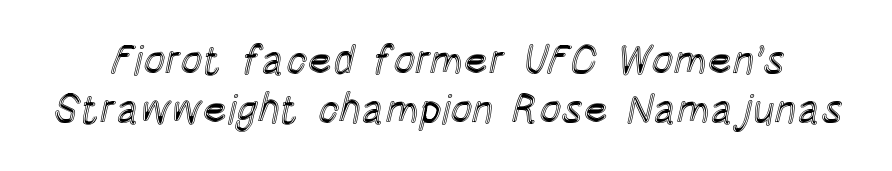
{"width": "condensed", "x_height": "large", "monospaced": "no", "underline": "no", "line_spacing_ratio": 1.19, "letter_spacing": "normal", "letter_spacing_em": 0.0, "glyph_px": 41}
